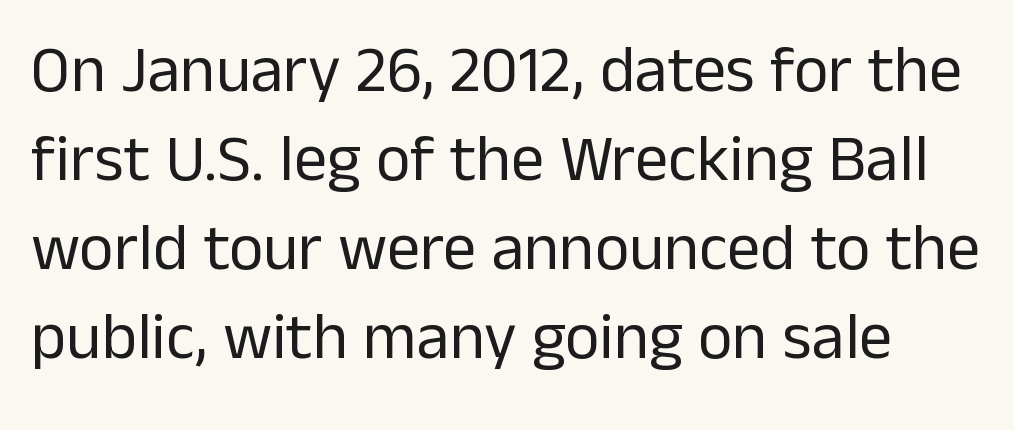
Check where the strokes stop: nothing finishes them off — pure sans. Lines of text with bare space underneath. The typography opts for an upright posture over an oblique one. The line-height multiplier appears to be the usual default. Do the characters align in a grid? No, the font is proportional.
